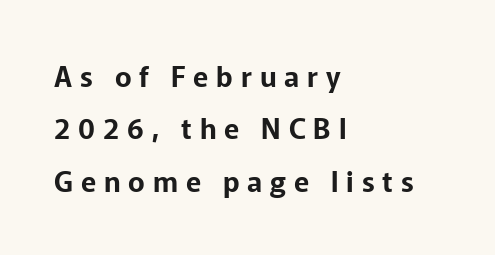
{"serif": "no", "italic": "no", "width": "normal", "stroke_contrast": "low", "x_height": "medium", "monospaced": "no", "underline": "no", "align": "left", "line_spacing_ratio": 1.87, "letter_spacing": "wide", "letter_spacing_em": 0.28, "glyph_px": 28}
